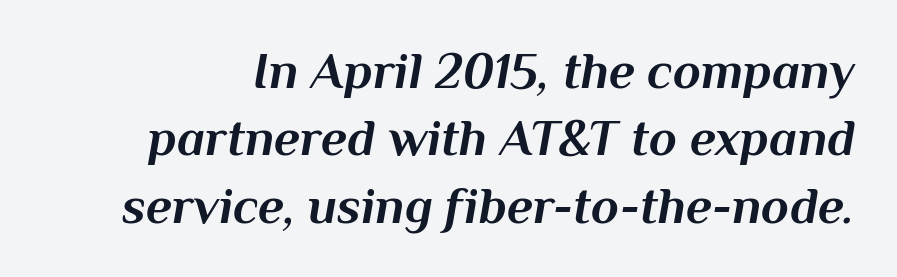
The image shows 51 px bold type, italic (leaning right); set normal line spacing (1.32x), normal letter spacing, not underlined; medium stroke contrast and a medium x-height.
